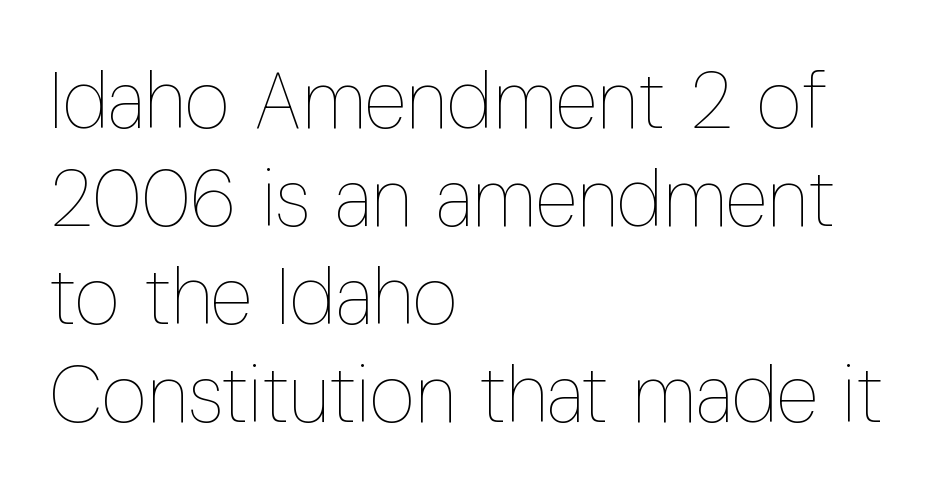
The image shows 79 px thin, condensed type, upright; set left-aligned, line spacing 1.24x, normal letter spacing, not underlined; low stroke contrast and a medium x-height.
